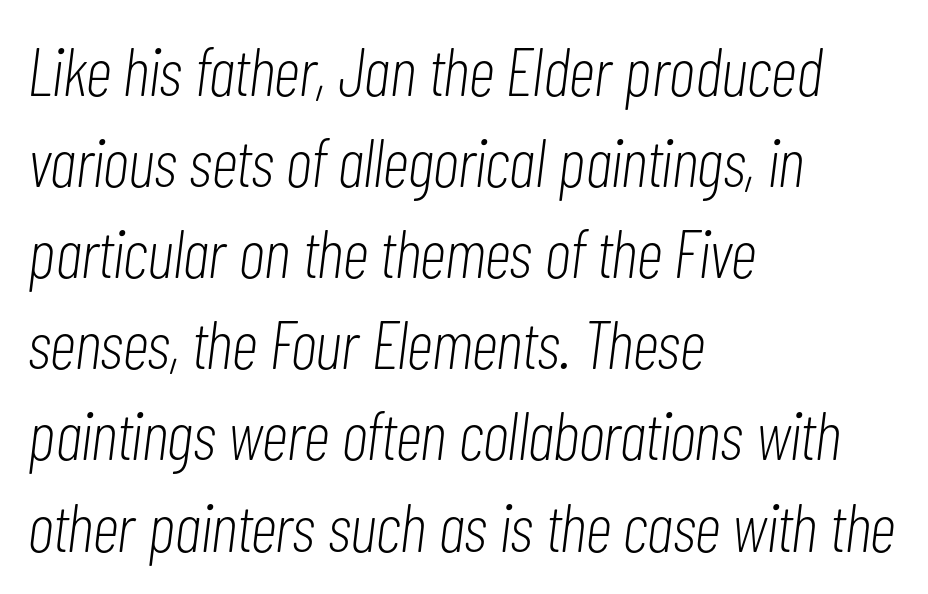
{"italic": "yes", "lean": "right", "slant_degrees": 7, "bold": "no", "weight": "light", "width": "condensed", "stroke_contrast": "low", "x_height": "medium", "monospaced": "no", "underline": "no", "align": "left", "line_spacing": "normal", "line_spacing_ratio": 1.34, "letter_spacing": "normal", "letter_spacing_em": 0.0, "glyph_px": 68}
